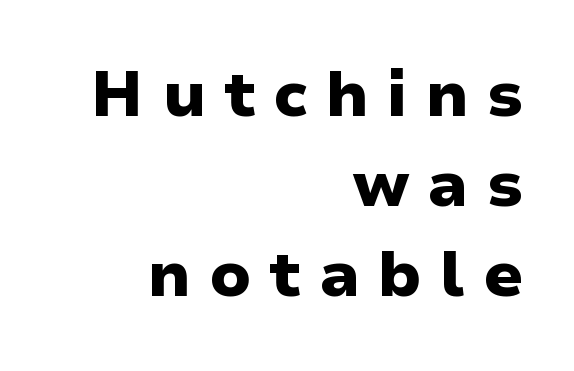
Q: Is the text bold? A: Yes.
Q: Is the text italic (slanted)? A: No, it is upright.
Q: Is the typeface a serif or a sans-serif typeface? A: Sans-serif.
Q: Is the text underlined? A: No.
Q: How is the paragraph aligned? A: Right-aligned.
Q: Is the spacing between letters normal or unusually wide? A: Unusually wide.
Q: Is the spacing between lines tight, normal or loose? A: Normal.
Q: Width (condensed, normal, or wide)? A: Normal.
Q: Stroke contrast? A: Low.
Q: x-height? A: Medium.
Q: Monospaced? A: No.
